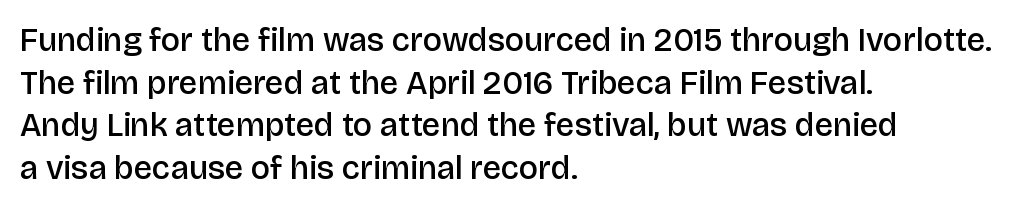
{"serif": "no", "italic": "no", "bold": "semi", "weight": "semibold", "width": "normal", "stroke_contrast": "low", "x_height": "large", "monospaced": "no", "underline": "no", "align": "left", "line_spacing": "normal", "line_spacing_ratio": 1.29, "letter_spacing": "normal", "letter_spacing_em": 0.0, "glyph_px": 33}
